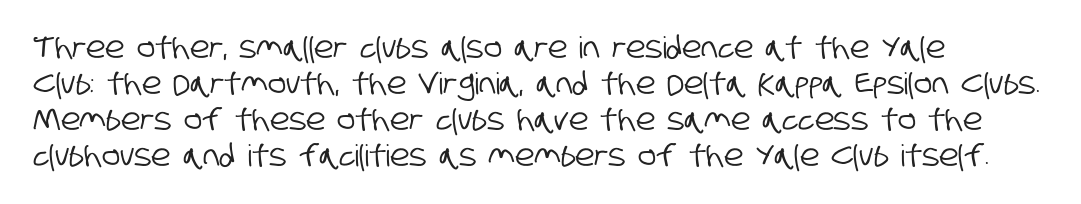
The image shows 30 px condensed sans-serif type; set left-aligned, line spacing 1.2x, normal letter spacing, not underlined; low stroke contrast and a large x-height.
